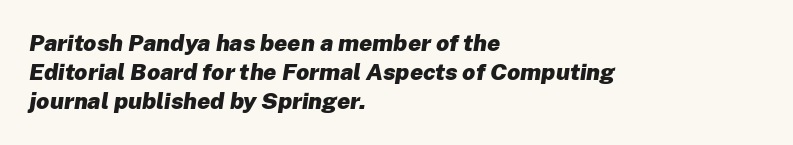
The image shows 23 px bold type, italic (leaning right); set left-aligned, normal line spacing (1.27x), normal letter spacing, not underlined.
